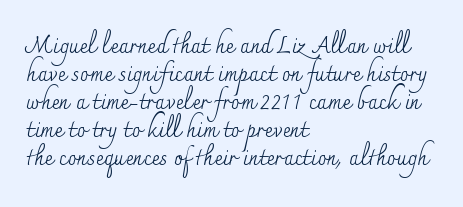
{"bold": "no", "underline": "no", "align": "left", "line_spacing": "normal", "line_spacing_ratio": 1.27, "letter_spacing": "normal", "letter_spacing_em": 0.0, "glyph_px": 22}
